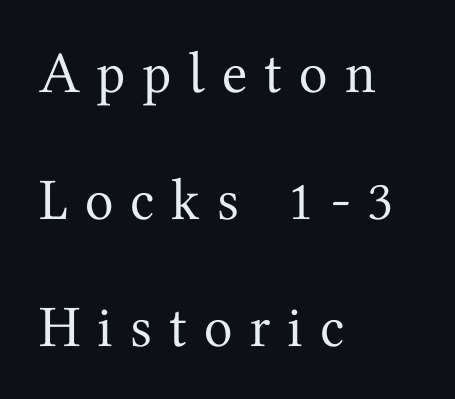
{"serif": "yes", "italic": "no", "bold": "no", "weight": "regular", "width": "normal", "stroke_contrast": "medium", "x_height": "medium", "monospaced": "no", "underline": "no", "align": "left", "line_spacing": "loose", "line_spacing_ratio": 2.15, "letter_spacing": "wide", "letter_spacing_em": 0.29, "glyph_px": 59}
